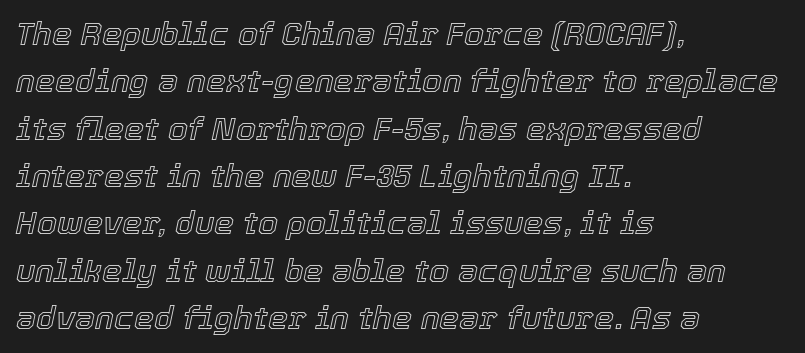
The image shows 32 px text type, italic (leaning right); set left-aligned, normal line spacing (1.48x), normal letter spacing, not underlined; a medium x-height.
